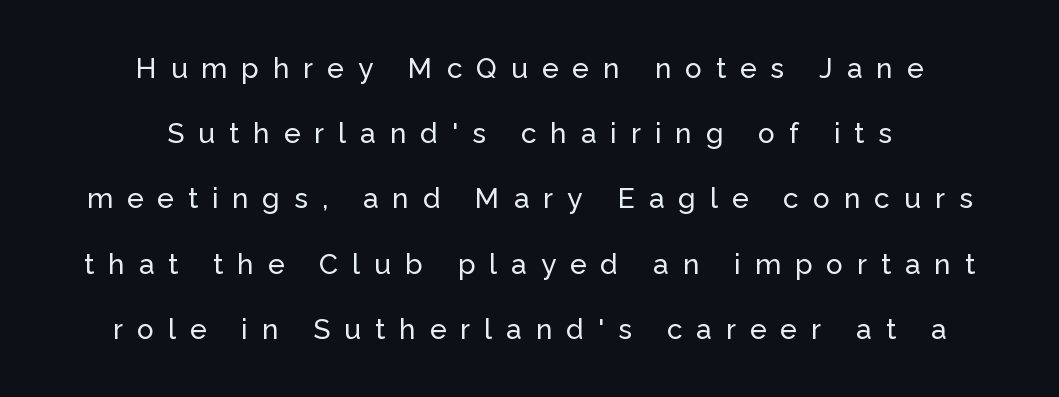
Note the varied advance widths — an 'i' is clearly narrower than an 'm'. Italic? Not at all — the glyphs are vertical. The characters display no serif detailing; their extremities are plain. Vertical spacing — loose.
